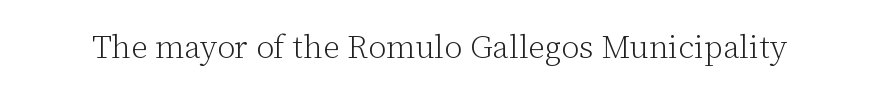
The image shows 32 px light serif type, upright; set normal letter spacing, not underlined; low stroke contrast and a medium x-height.
